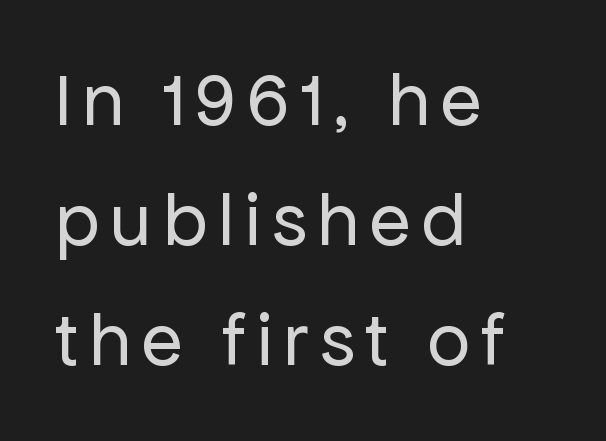
The image shows 75 px regular-weight sans-serif type, upright; set left-aligned, normal line spacing (1.6x), not underlined; low stroke contrast and a medium x-height.
